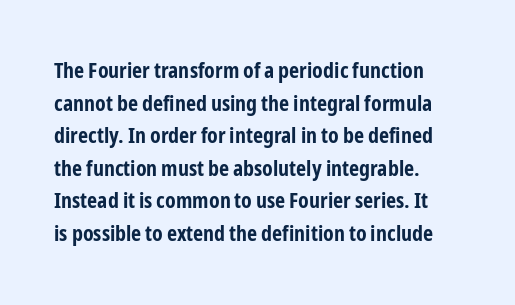
{"italic": "no", "bold": "yes", "underline": "no", "align": "left", "line_spacing": "normal", "line_spacing_ratio": 1.48, "letter_spacing": "normal", "letter_spacing_em": 0.0, "glyph_px": 22}
